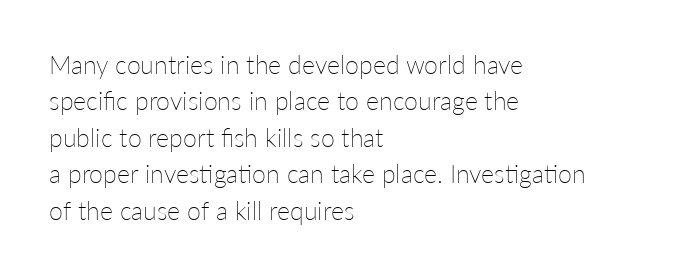
Q: Is the text bold? A: No.
Q: Is the text italic (slanted)? A: No, it is upright.
Q: Is the text underlined? A: No.
Q: How is the paragraph aligned? A: Left-aligned.
Q: Is the spacing between letters normal or unusually wide? A: Normal.
Q: Is the spacing between lines tight, normal or loose? A: Normal.
